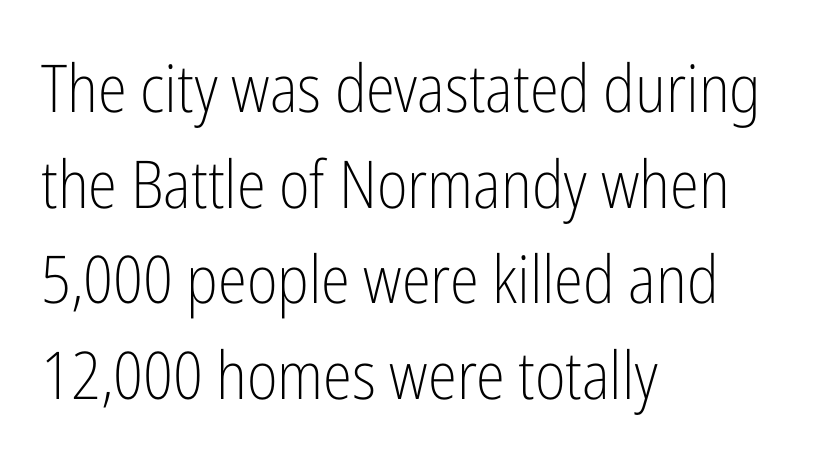
{"serif": "no", "italic": "no", "bold": "no", "weight": "light", "width": "condensed", "stroke_contrast": "low", "x_height": "medium", "monospaced": "no", "underline": "no", "align": "left", "line_spacing": "normal", "line_spacing_ratio": 1.45, "letter_spacing": "normal", "letter_spacing_em": 0.0, "glyph_px": 66}
